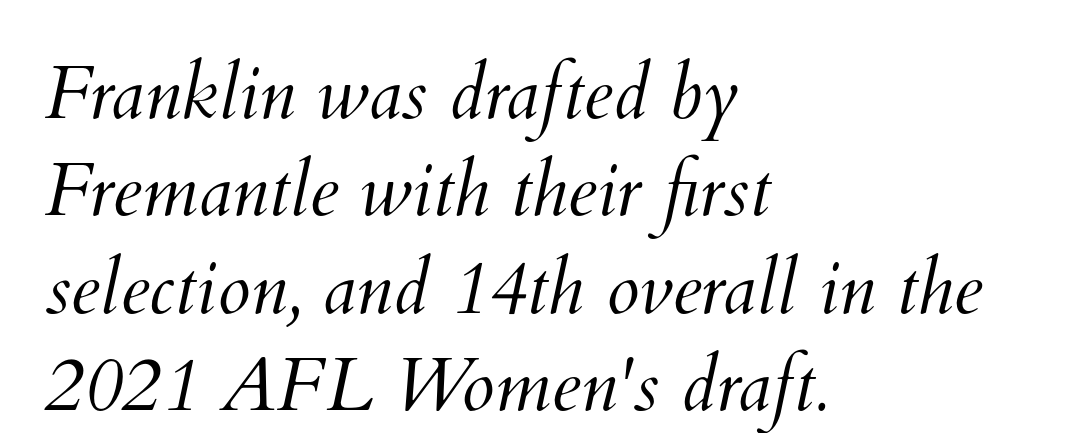
{"bold": "no", "weight": "light", "width": "normal", "stroke_contrast": "medium", "x_height": "small", "monospaced": "no", "underline": "no", "align": "left", "line_spacing": "normal", "line_spacing_ratio": 1.3, "letter_spacing": "normal", "letter_spacing_em": 0.0, "glyph_px": 75}
